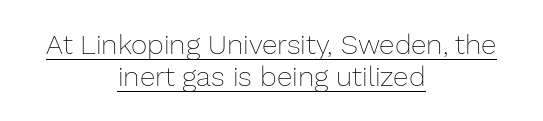
The image shows 28 px thin type, upright; set centered, line spacing 1.16x, normal letter spacing, underlined; low stroke contrast and a medium x-height.
